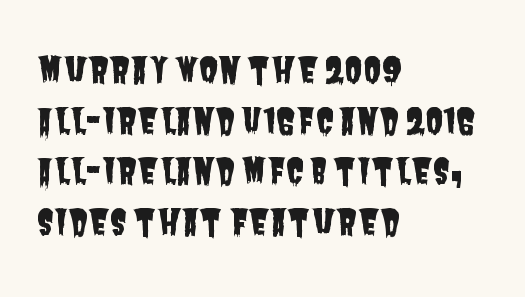
Q: Is the typeface a serif or a sans-serif typeface? A: Sans-serif.
Q: Is the text underlined? A: No.
Q: How is the paragraph aligned? A: Left-aligned.
Q: Is the spacing between letters normal or unusually wide? A: Normal.
Q: Is the spacing between lines tight, normal or loose? A: Normal.
Q: Width (condensed, normal, or wide)? A: Condensed.
Q: Stroke contrast? A: Low.
Q: x-height? A: Large.
Q: Monospaced? A: No.
